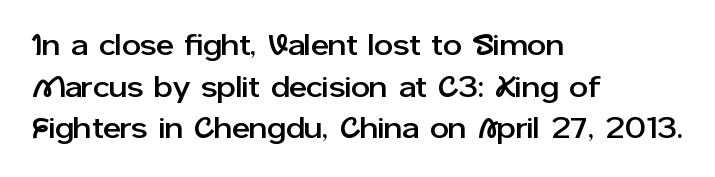
The letters advance in unequal steps, a hallmark of proportional type. This rendering features lettering with no underline. Honestly, the row spacing looks completely unremarkable. This sample is left-justified, so line endings fall wherever the words run out.
